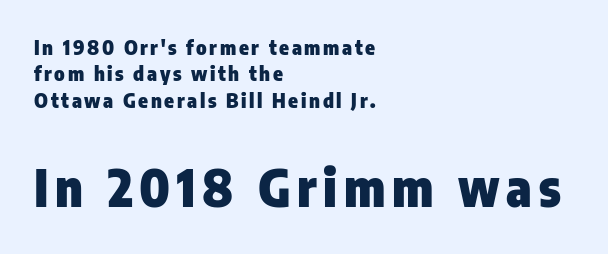
The image shows 51 px heavy, condensed sans-serif type, upright; set left-aligned, normal line spacing (1.32x), not underlined; the second (bottom) block is 2.55x larger; low stroke contrast and a medium x-height.
